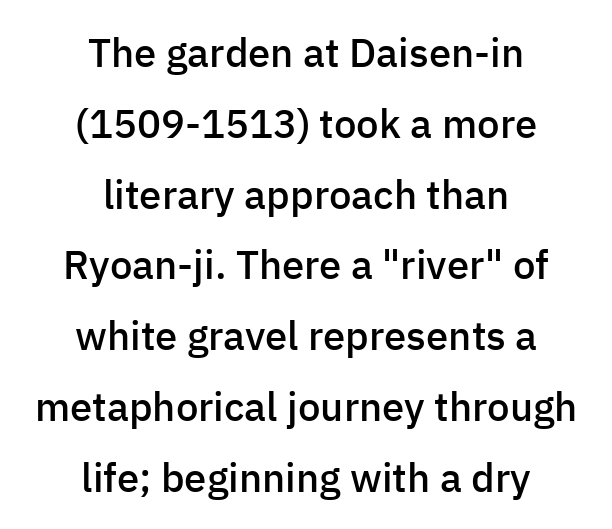
The image shows 40 px semibold sans-serif type, upright; set centered, line spacing 1.77x, normal letter spacing, not underlined; low stroke contrast and a medium x-height.
